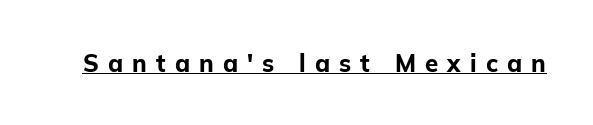
The image shows 24 px bold type, upright; set unusually wide letter spacing (+0.38 em), underlined.
